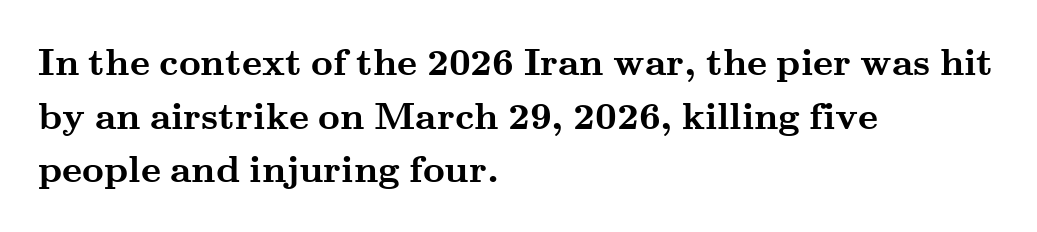
{"serif": "yes", "italic": "no", "bold": "yes", "weight": "semibold", "width": "wide", "stroke_contrast": "medium", "x_height": "small", "monospaced": "no", "underline": "no", "align": "left", "line_spacing": "normal", "line_spacing_ratio": 1.41, "letter_spacing": "normal", "letter_spacing_em": 0.0, "glyph_px": 38}
